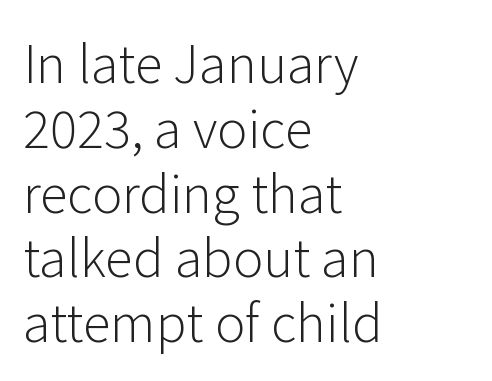
{"serif": "no", "italic": "no", "bold": "no", "weight": "light", "width": "normal", "stroke_contrast": "low", "x_height": "medium", "monospaced": "no", "underline": "no", "align": "left", "line_spacing": "normal", "line_spacing_ratio": 1.27, "letter_spacing": "normal", "letter_spacing_em": 0.0, "glyph_px": 51}
